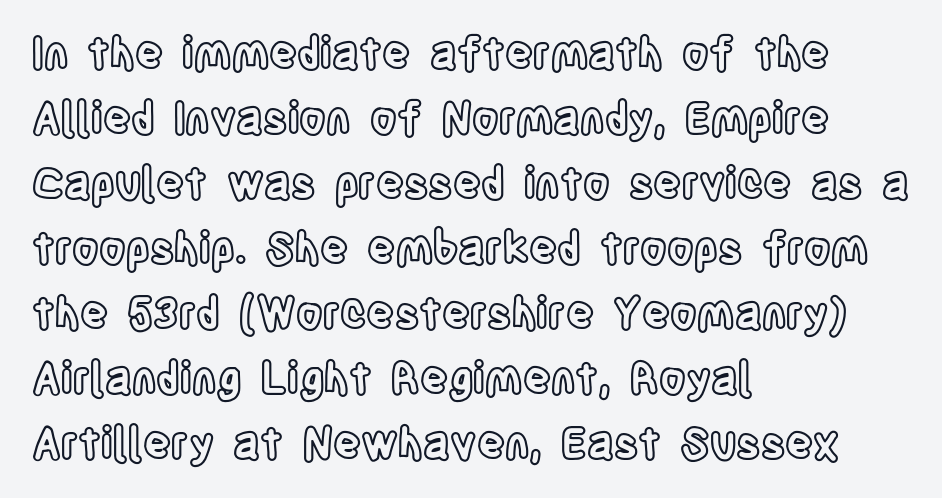
Q: Is the text italic (slanted)? A: No, it is upright.
Q: Is the text underlined? A: No.
Q: How is the paragraph aligned? A: Left-aligned.
Q: Is the spacing between letters normal or unusually wide? A: Normal.
Q: Is the spacing between lines tight, normal or loose? A: Normal.
Q: Width (condensed, normal, or wide)? A: Condensed.
Q: x-height? A: Large.
Q: Monospaced? A: No.
